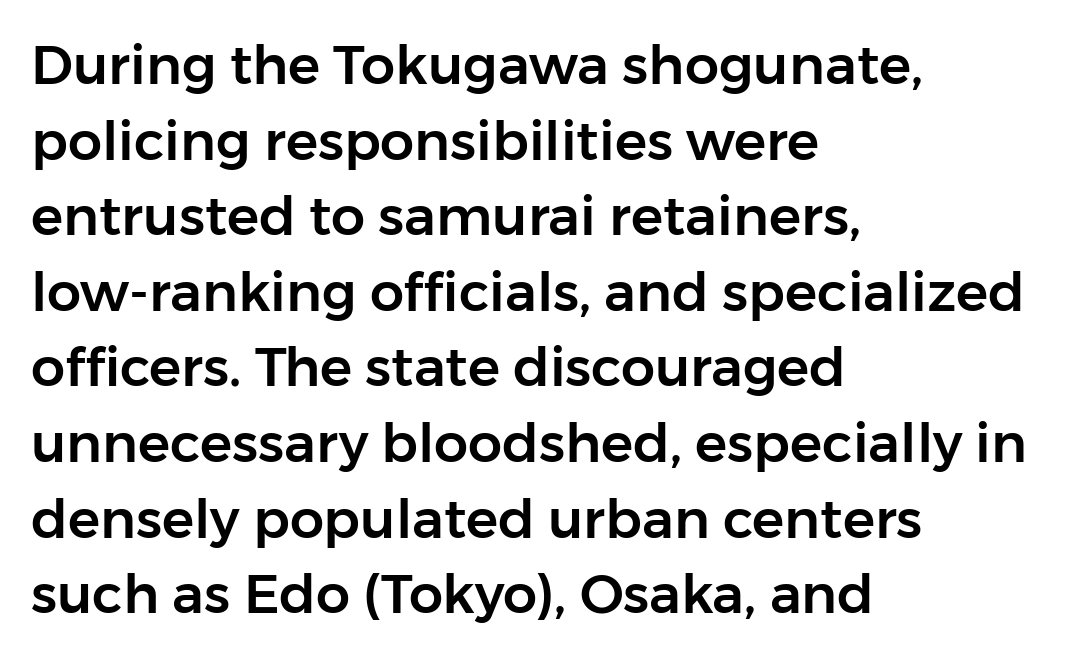
A classic flush-left, rag-right setting is used for this passage. The rendering uses natural spacing where letterforms have individual widths. Each word holds together tightly as a unit, with standard inter-letter gaps. Upright lettering throughout. Descenders are the only things crossing below the line. Baseline-to-baseline distance is the conventional proportion of letter height.
